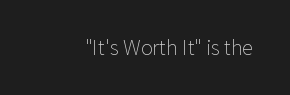
Q: Is the text bold? A: No.
Q: Is the text italic (slanted)? A: No, it is upright.
Q: Is the text underlined? A: No.
Q: Is the spacing between letters normal or unusually wide? A: Normal.
